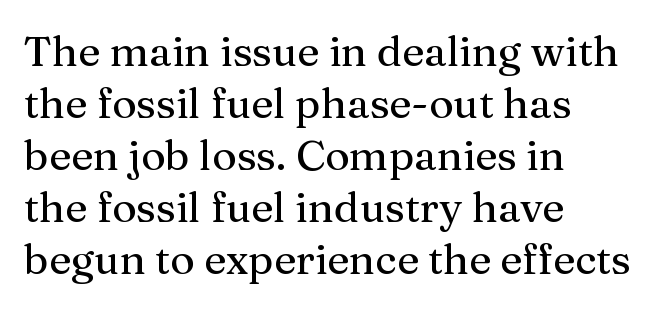
{"serif": "yes", "italic": "no", "width": "normal", "stroke_contrast": "medium", "x_height": "medium", "monospaced": "no", "underline": "no", "align": "left", "line_spacing_ratio": 1.24, "letter_spacing": "normal", "letter_spacing_em": 0.0, "glyph_px": 42}
